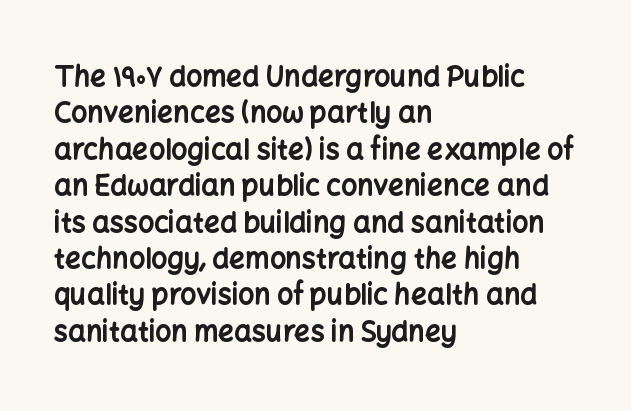
Has an underline been added? It has not. There is no visible air inserted between adjacent glyphs. The ragged edge is on the right, which tells us the setting is flush left. Look at the stroke-to-counter ratio: heavy, a bold. A sans-serif font was chosen for this passage.
